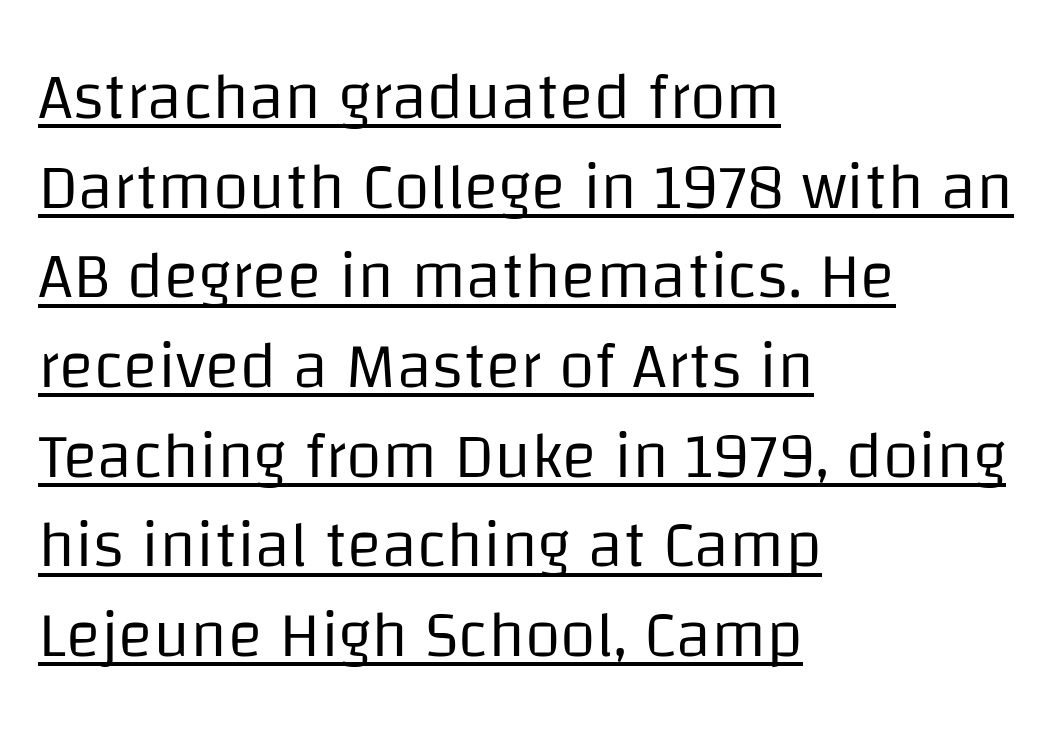
The image shows 65 px regular-weight sans-serif type, upright; set left-aligned, normal line spacing (1.38x), normal letter spacing, underlined; low stroke contrast and a large x-height.
